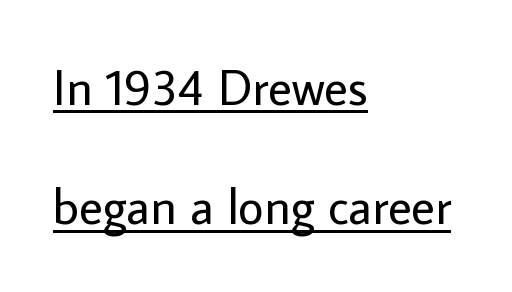
The image shows 50 px regular-weight sans-serif type, upright; set left-aligned, loose line spacing (2.39x), normal letter spacing, underlined; low stroke contrast and a medium x-height.
